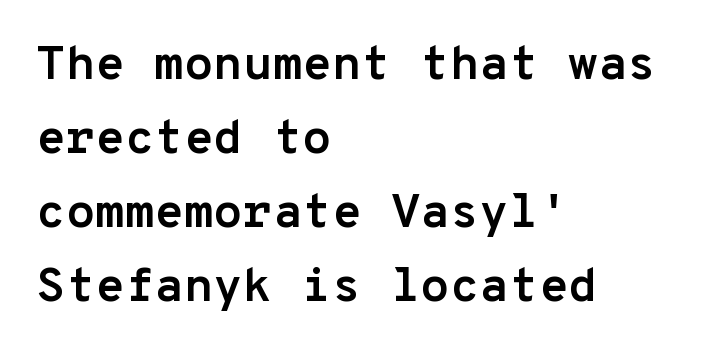
{"serif": "no", "italic": "no", "bold": "yes", "weight": "semibold", "width": "normal", "stroke_contrast": "low", "x_height": "medium", "monospaced": "yes", "underline": "no", "align": "left", "line_spacing": "normal", "line_spacing_ratio": 1.54, "letter_spacing": "normal", "letter_spacing_em": 0.0, "glyph_px": 48}
